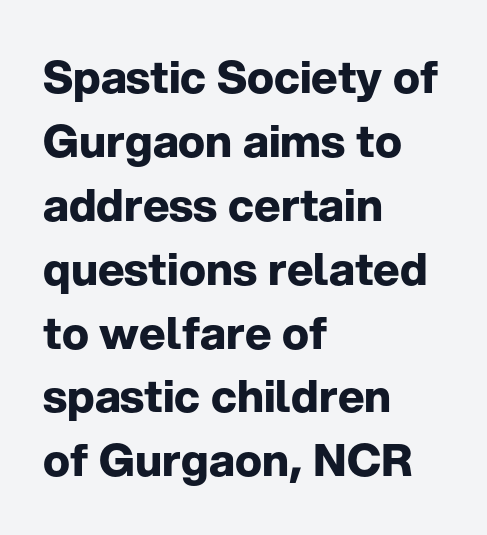
Does the copy run flush right? No — it runs flush left. Underlining? Definitely not there. Is the type bold? Yes — the strokes are clearly thick and heavy. Look at the tracking — it's just the regular setting, nothing added. Posture: straight, roman, zero tilt.
